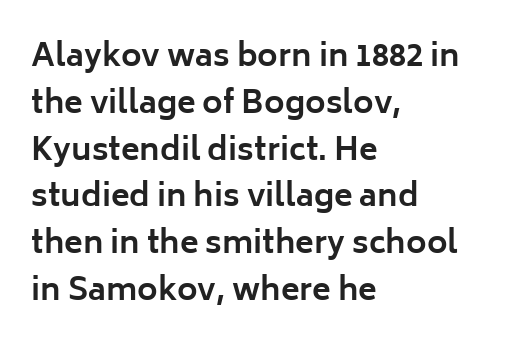
The image shows 31 px bold sans-serif type, upright; set left-aligned, normal line spacing (1.51x), normal letter spacing, not underlined; low stroke contrast and a medium x-height.
